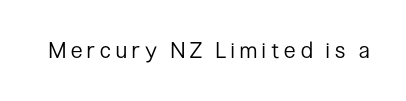
The image shows 22 px text type, upright; set unusually wide letter spacing (+0.24 em), not underlined.
